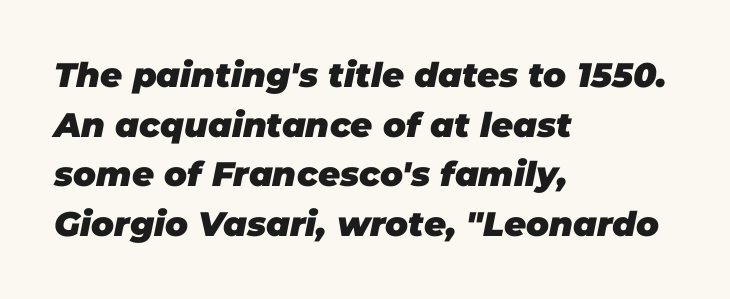
{"italic": "yes", "lean": "right", "slant_degrees": 11, "bold": "yes", "weight": "heavy", "width": "normal", "stroke_contrast": "low", "x_height": "large", "monospaced": "no", "underline": "no", "align": "left", "line_spacing": "normal", "line_spacing_ratio": 1.46, "letter_spacing": "normal", "letter_spacing_em": 0.0, "glyph_px": 34}
